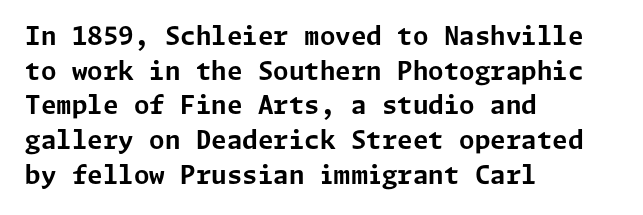
{"italic": "no", "bold": "yes", "underline": "no", "align": "left", "line_spacing": "normal", "line_spacing_ratio": 1.39, "letter_spacing": "normal", "letter_spacing_em": 0.0, "glyph_px": 25}
